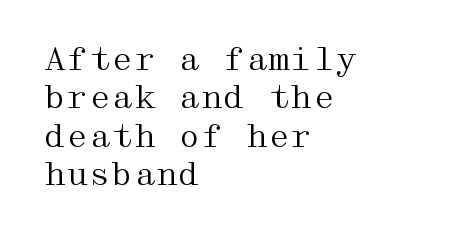
The image shows 32 px regular-weight, wide serif type, upright; set left-aligned, line spacing 1.2x, normal letter spacing, not underlined; medium stroke contrast and a medium x-height.
